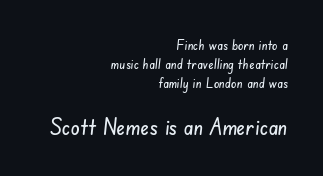
Q: Is the text underlined? A: No.
Q: How is the paragraph aligned? A: Right-aligned.
Q: Is the spacing between letters normal or unusually wide? A: Normal.
Q: Is the spacing between lines tight, normal or loose? A: Normal.
Q: Which block of text is set in a larger size, the first (top) or the second (bottom)? A: The second (bottom) one.
